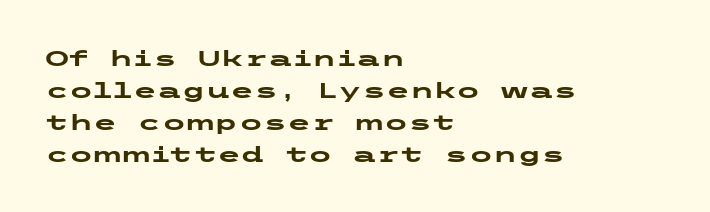
Students, observe: this is what conventionally led text looks like. Ascenders rise straight up at ninety degrees. Pretty heavy lettering here — definitely bold. The words here are not underlined.
